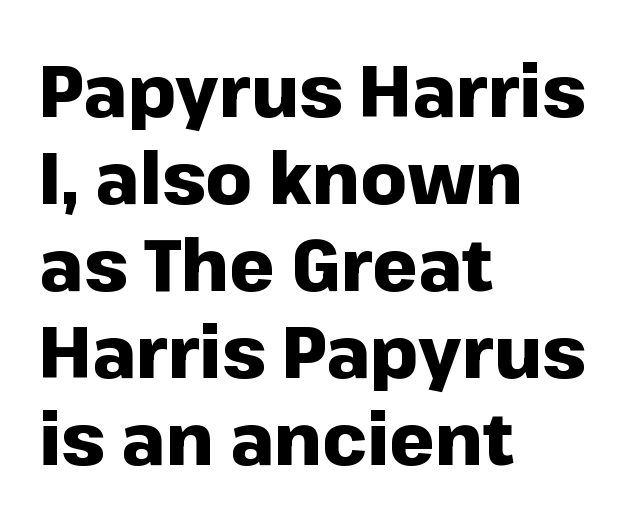
The image shows 72 px heavy sans-serif type, upright; set left-aligned, line spacing 1.21x, normal letter spacing, not underlined; low stroke contrast and a medium x-height.
